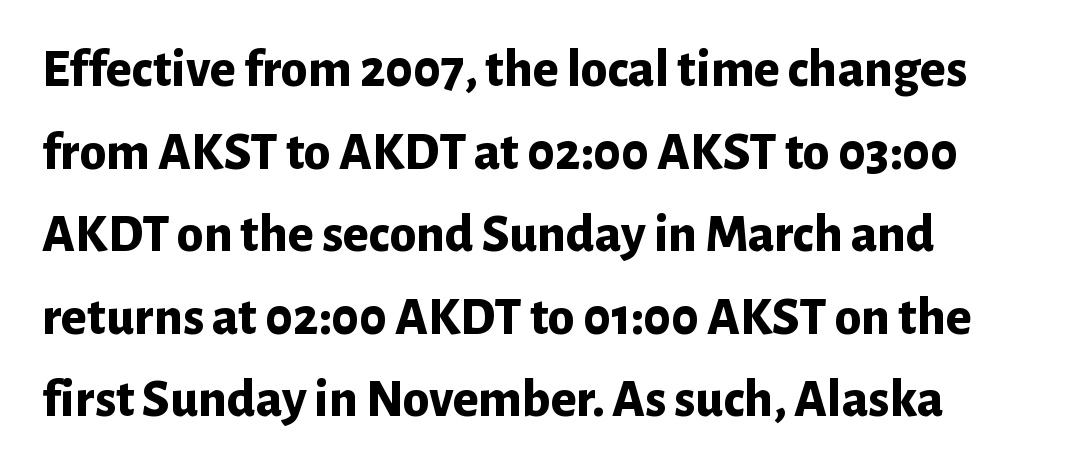
The image shows 54 px bold sans-serif type, upright; set normal line spacing (1.53x), normal letter spacing, not underlined; low stroke contrast and a medium x-height.
